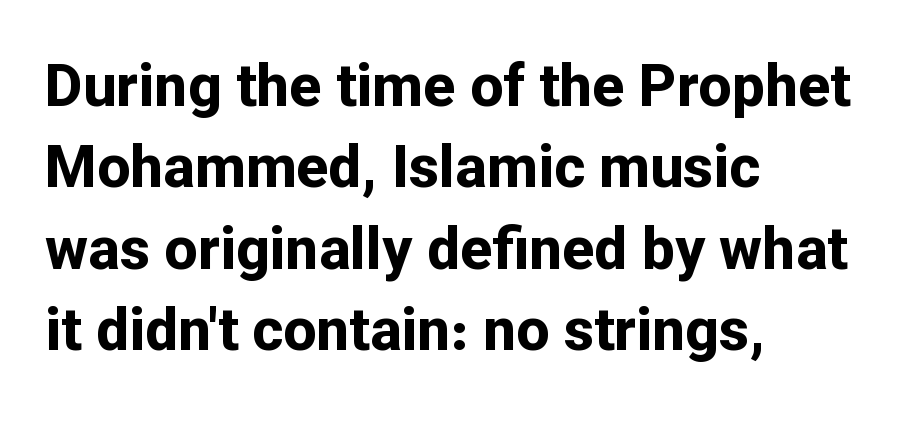
Q: Is the text bold? A: Yes.
Q: Is the text italic (slanted)? A: No, it is upright.
Q: Is the typeface a serif or a sans-serif typeface? A: Sans-serif.
Q: Is the text underlined? A: No.
Q: How is the paragraph aligned? A: Left-aligned.
Q: Is the spacing between letters normal or unusually wide? A: Normal.
Q: Is the spacing between lines tight, normal or loose? A: Normal.
Q: Width (condensed, normal, or wide)? A: Normal.
Q: Stroke contrast? A: Low.
Q: x-height? A: Medium.
Q: Monospaced? A: No.
